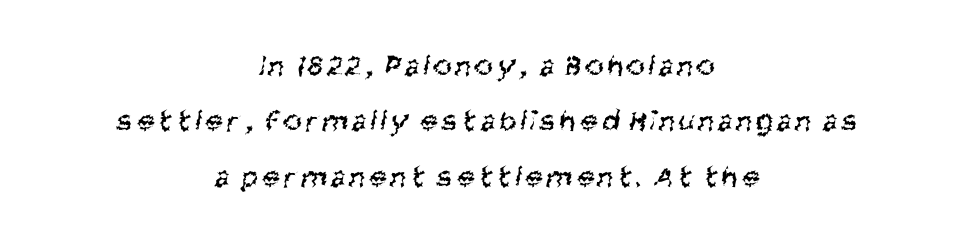
{"serif": "no", "bold": "no", "weight": "regular", "width": "condensed", "stroke_contrast": "medium", "x_height": "large", "monospaced": "no", "underline": "no", "align": "center", "line_spacing_ratio": 1.79, "glyph_px": 31}
